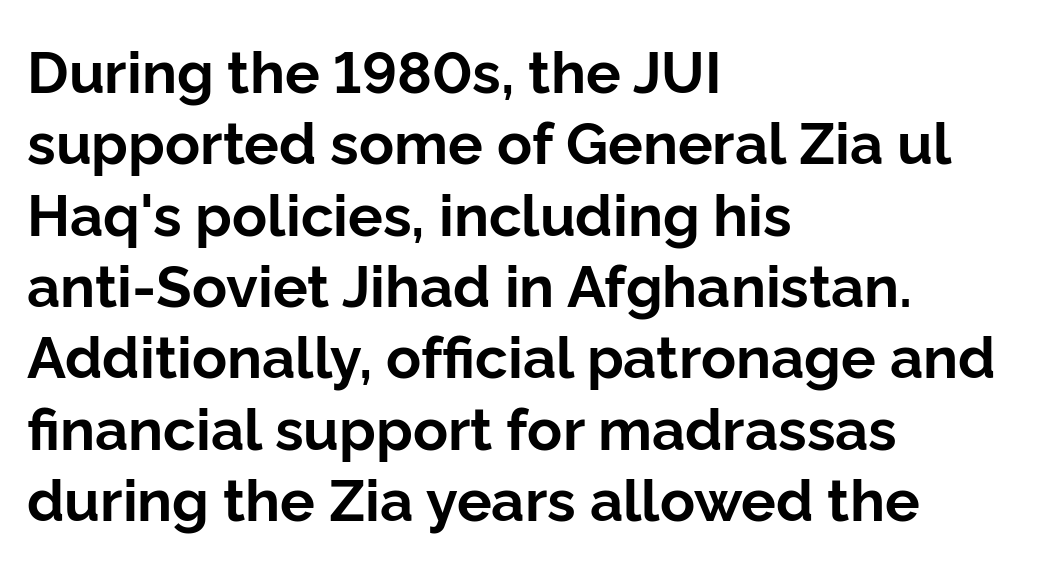
The type is set solid horizontally, with unmodified tracking. Bare-footed words on every line. Classification — sans serif. Caption: multi-line text, flush left, ragged right. Vertical strokes here are truly vertical. Students, this is bold: see how much ink each stroke carries.
